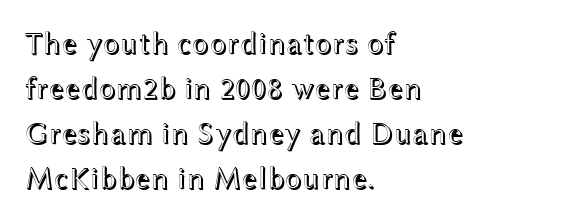
Upright lettering throughout. A typesetter would call this proportional, since set widths differ per character. Words appear dense and cohesive because spacing is normal. Vertical spacing — default.
